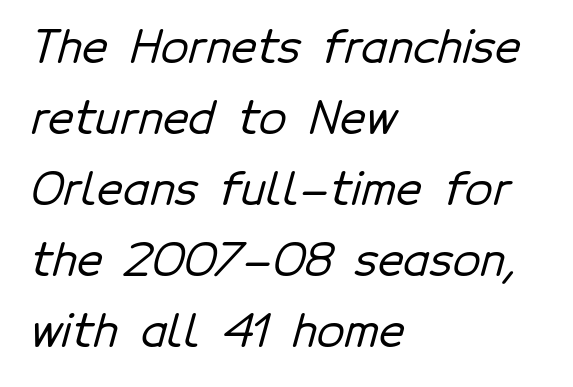
{"serif": "no", "width": "normal", "stroke_contrast": "low", "x_height": "medium", "monospaced": "no", "underline": "no", "align": "left", "line_spacing": "normal", "line_spacing_ratio": 1.58, "letter_spacing": "normal", "letter_spacing_em": 0.0, "glyph_px": 45}
